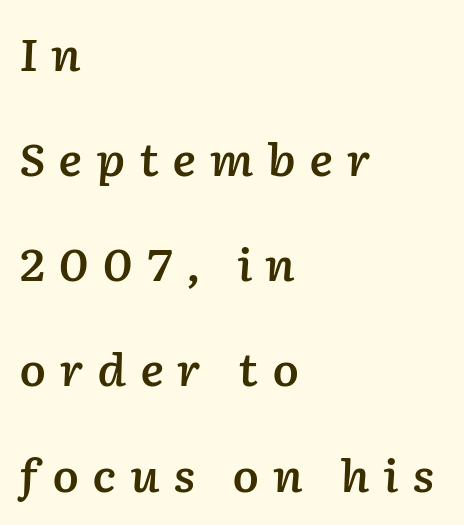
The image shows 44 px semibold type, italic (leaning right); set left-aligned, loose line spacing (2.39x), unusually wide letter spacing (+0.3 em), not underlined; low stroke contrast and a medium x-height.
